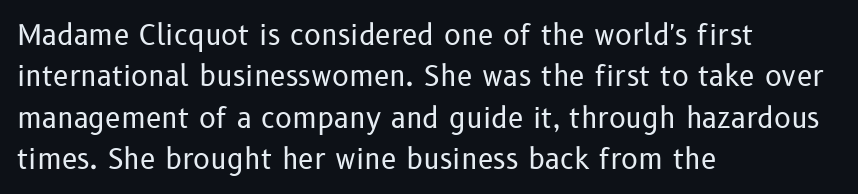
{"serif": "no", "italic": "no", "bold": "no", "weight": "regular", "width": "normal", "stroke_contrast": "low", "x_height": "medium", "monospaced": "no", "underline": "no", "align": "left", "line_spacing": "normal", "line_spacing_ratio": 1.48, "letter_spacing": "normal", "letter_spacing_em": 0.0, "glyph_px": 28}
